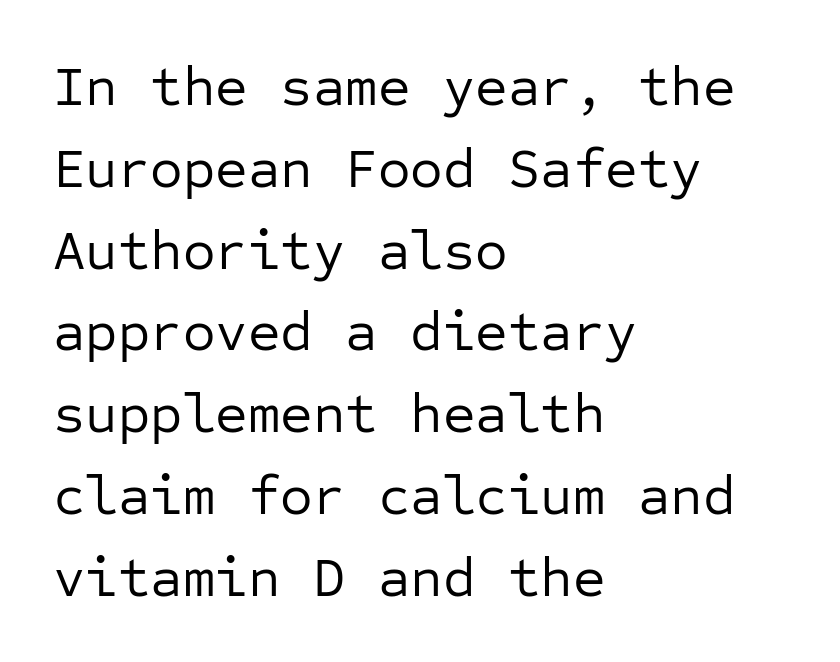
The image shows 56 px regular-weight sans-serif type, upright, monospaced; set left-aligned, normal line spacing (1.46x), normal letter spacing, not underlined; low stroke contrast and a medium x-height.
